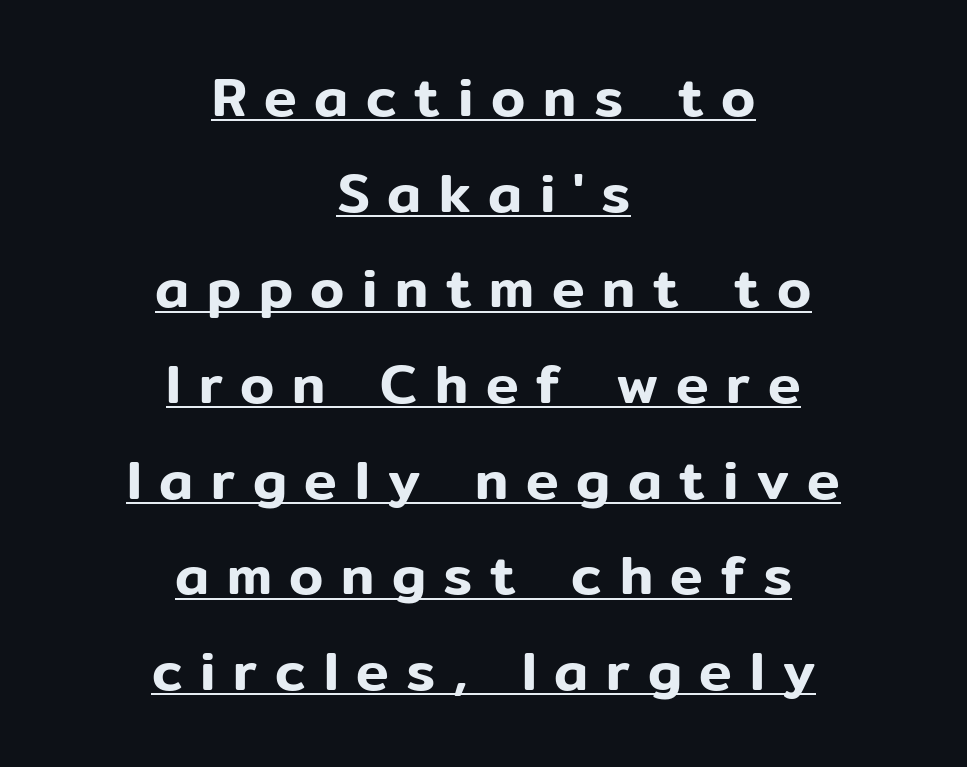
Reading down the block, each line starts at a different indent, mirrored at its end. A rule runs beneath these lines of type. Every stem runs plumb, perpendicular to the baseline. Does extra space separate the letters? Yes, quite a lot of it. Looks like regular typesetting: each glyph gets only the width it needs. The font family rendered here belongs to the sans-serif group.
